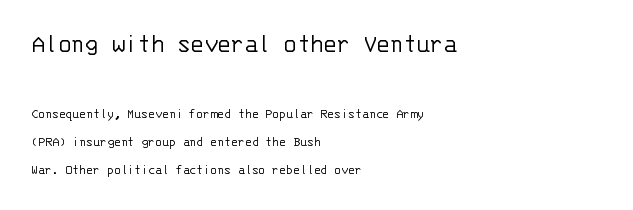
The image shows 27 px text type, upright; set left-aligned, loose line spacing (2.01x), normal letter spacing, not underlined; the first (top) block is 1.93x larger.
